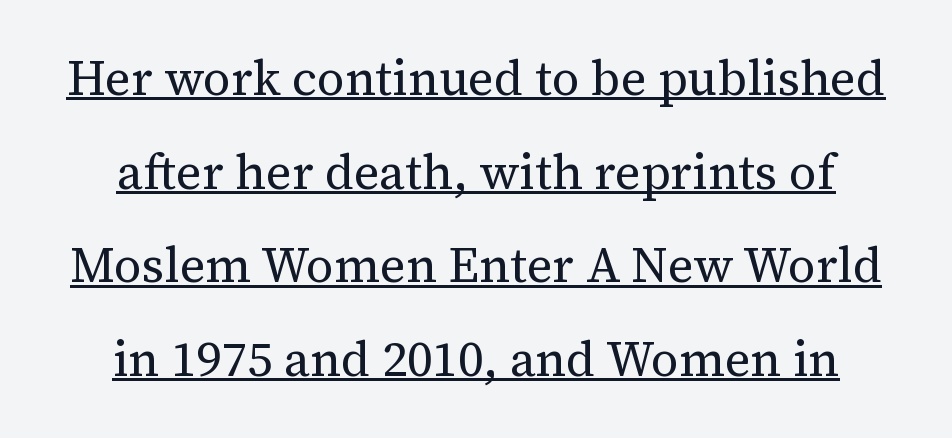
The image shows 49 px regular-weight serif type, upright; set centered, loose line spacing (1.91x), normal letter spacing, underlined; medium stroke contrast and a medium x-height.
